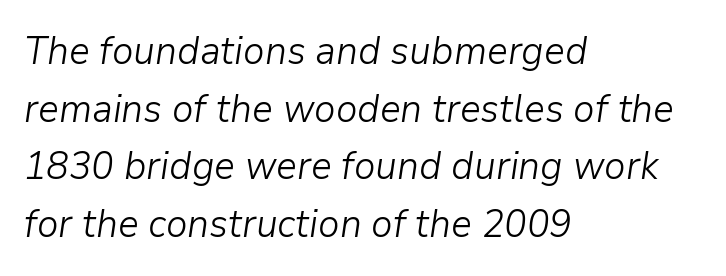
{"italic": "yes", "lean": "right", "slant_degrees": 9, "bold": "no", "weight": "light", "width": "normal", "stroke_contrast": "low", "x_height": "medium", "monospaced": "no", "underline": "no", "align": "left", "line_spacing": "normal", "line_spacing_ratio": 1.48, "letter_spacing": "normal", "letter_spacing_em": 0.0, "glyph_px": 39}
